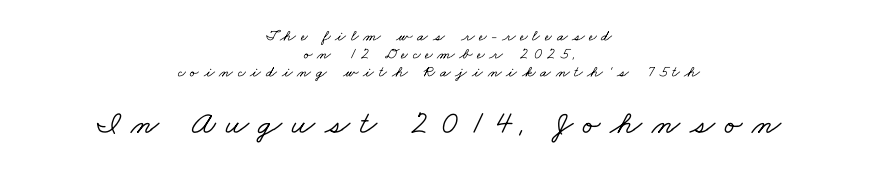
{"serif": "yes", "width": "wide", "stroke_contrast": "low", "x_height": "small", "monospaced": "no", "underline": "no", "align": "center", "line_spacing": "tight", "line_spacing_ratio": 1.14, "letter_spacing": "wide", "letter_spacing_em": 0.29, "larger_block": "second", "size_ratio": 2.06, "glyph_px": 33}
